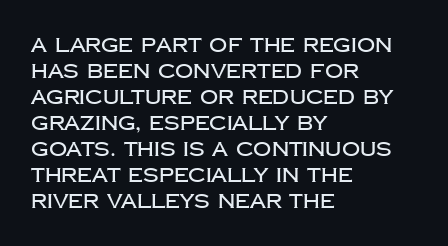
{"italic": "no", "underline": "no", "align": "left", "line_spacing": "normal", "line_spacing_ratio": 1.3, "letter_spacing": "normal", "letter_spacing_em": 0.0, "glyph_px": 20}
